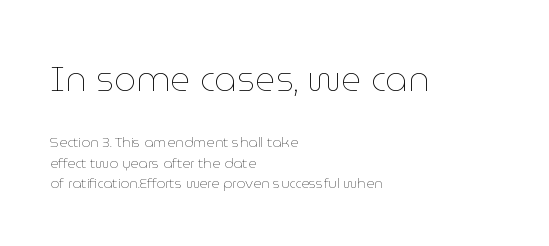
The image shows 35 px thin type, upright; set left-aligned, normal line spacing (1.48x), normal letter spacing, not underlined; the first (top) block is 2.5x larger; low stroke contrast and a medium x-height.
